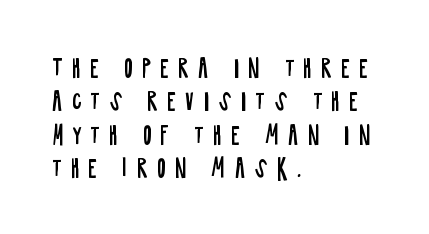
{"italic": "no", "bold": "no", "underline": "no", "align": "left", "line_spacing": "normal", "line_spacing_ratio": 1.39, "letter_spacing": "wide", "letter_spacing_em": 0.37, "glyph_px": 24}
